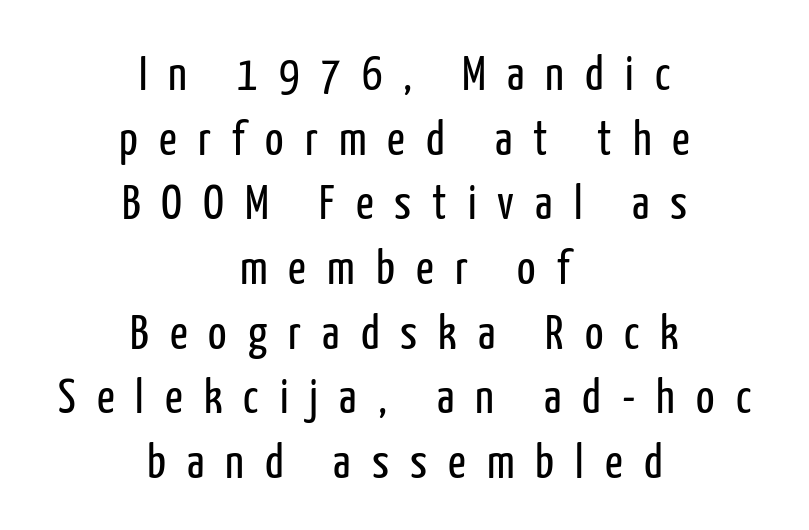
Q: Is the text bold? A: No.
Q: Is the text italic (slanted)? A: No, it is upright.
Q: Is the typeface a serif or a sans-serif typeface? A: Sans-serif.
Q: Is the text underlined? A: No.
Q: How is the paragraph aligned? A: Centered.
Q: Is the spacing between letters normal or unusually wide? A: Unusually wide.
Q: Is the spacing between lines tight, normal or loose? A: Normal.
Q: Width (condensed, normal, or wide)? A: Condensed.
Q: Stroke contrast? A: Low.
Q: x-height? A: Medium.
Q: Monospaced? A: No.
